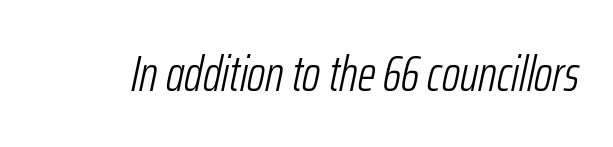
Q: Is the text bold? A: No.
Q: Is the text italic (slanted)? A: Yes, it leans right by about 12 degrees.
Q: Is the text underlined? A: No.
Q: Is the spacing between letters normal or unusually wide? A: Normal.
Q: Width (condensed, normal, or wide)? A: Condensed.
Q: Stroke contrast? A: Low.
Q: x-height? A: Medium.
Q: Monospaced? A: No.
